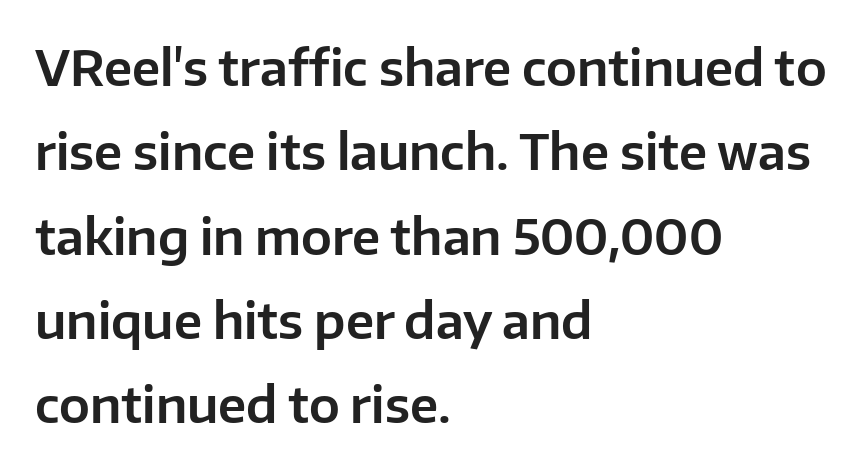
The lines are quadded left. Words appear dense and cohesive because spacing is normal. Spacing verdict: proportional, widths tailored to each character. Just letters on the line, the space beneath them empty.
